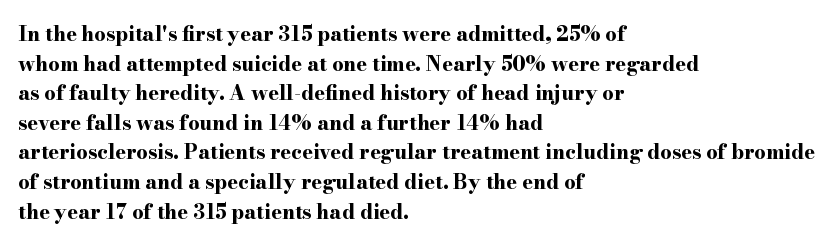
The image shows 20 px bold type, upright; set left-aligned, normal line spacing (1.48x), normal letter spacing, not underlined.
